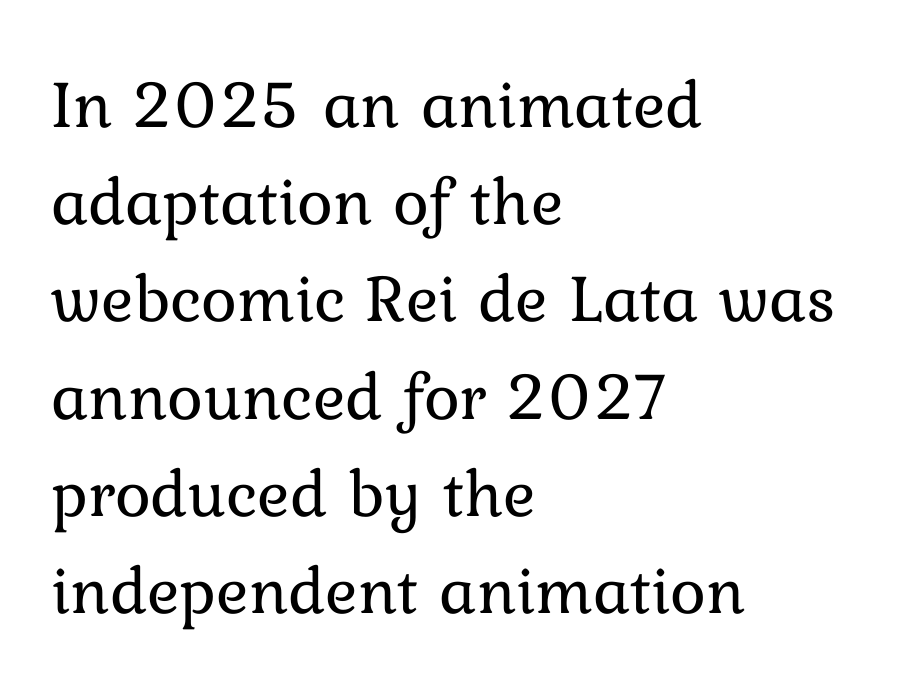
The passage shown is typed in a proportional face where columns would drift. Horizontal alignment here is leftward, the default for most running prose. Descenders hang freely into open space. This reads as an unemphasized weight, regular at the heaviest.
